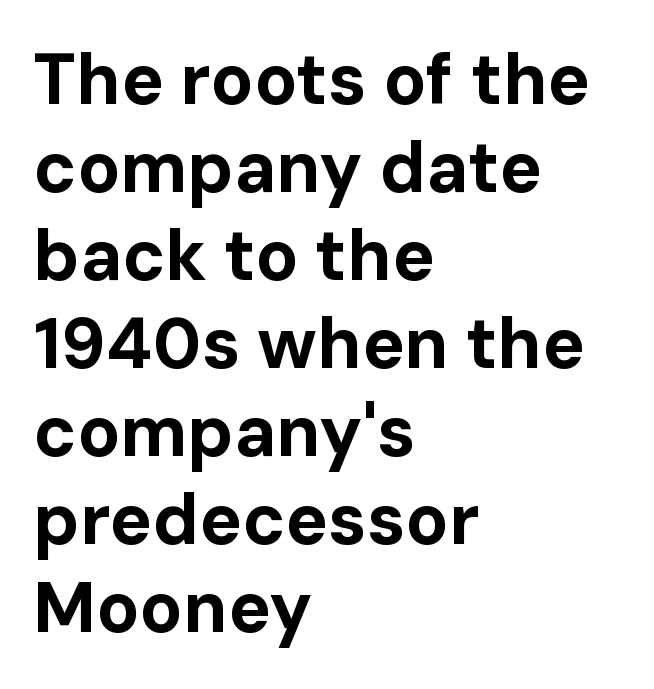
The image shows 71 px bold sans-serif type, upright; set left-aligned, line spacing 1.24x, normal letter spacing, not underlined; low stroke contrast and a medium x-height.
